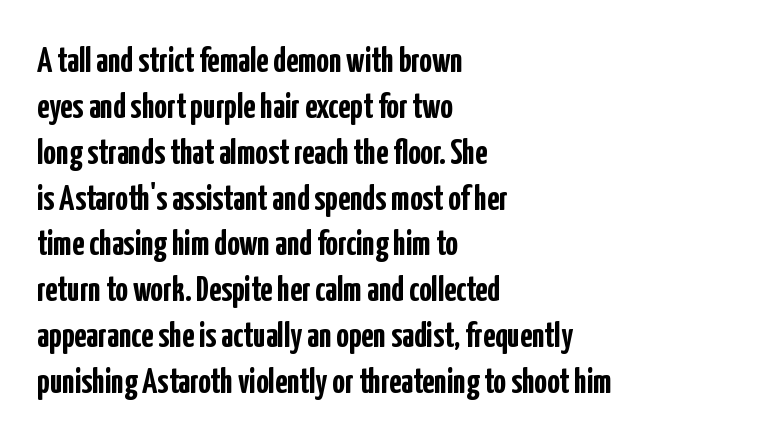
Caption: bold face, heavy strokes. This rendering leaves character spacing at its baseline value. Do the characters align in a grid? No, the font is proportional. Lines of text with bare space underneath.
